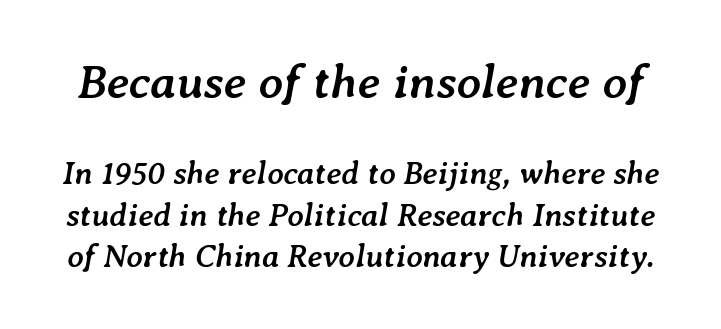
The image shows 48 px semibold type, italic (leaning right); set normal line spacing (1.29x), normal letter spacing, not underlined; the first (top) block is 1.5x larger; low stroke contrast and a medium x-height.
